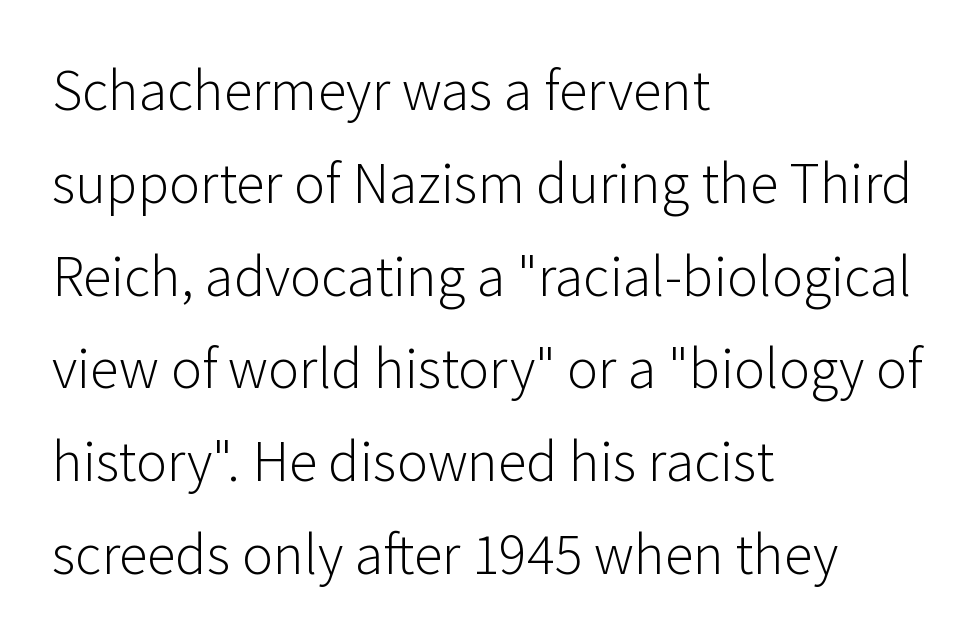
{"serif": "no", "italic": "no", "bold": "no", "weight": "light", "width": "normal", "stroke_contrast": "low", "x_height": "medium", "monospaced": "no", "underline": "no", "align": "left", "line_spacing": "normal", "line_spacing_ratio": 1.6, "letter_spacing": "normal", "letter_spacing_em": 0.0, "glyph_px": 58}
